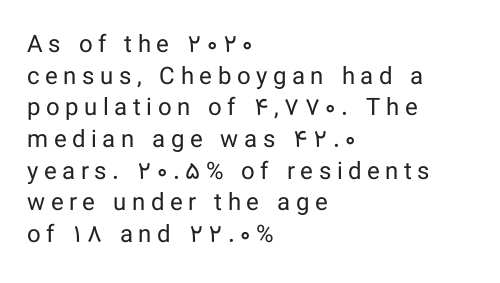
Q: Is the text bold? A: No.
Q: Is the text italic (slanted)? A: No, it is upright.
Q: Is the text underlined? A: No.
Q: How is the paragraph aligned? A: Left-aligned.
Q: Is the spacing between letters normal or unusually wide? A: Unusually wide.
Q: Is the spacing between lines tight, normal or loose? A: Normal.
